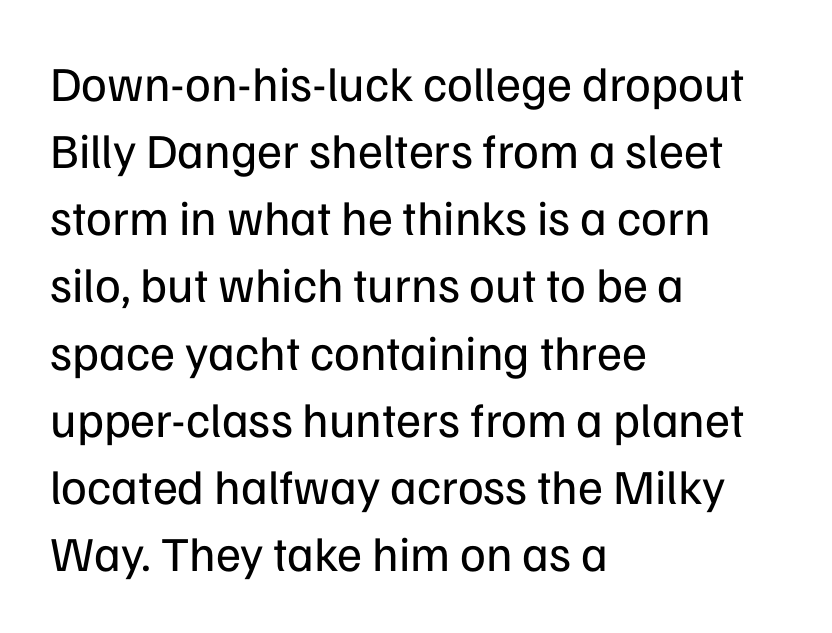
The image shows 49 px regular-weight sans-serif type, upright; set left-aligned, normal line spacing (1.37x), normal letter spacing, not underlined; low stroke contrast and a medium x-height.
